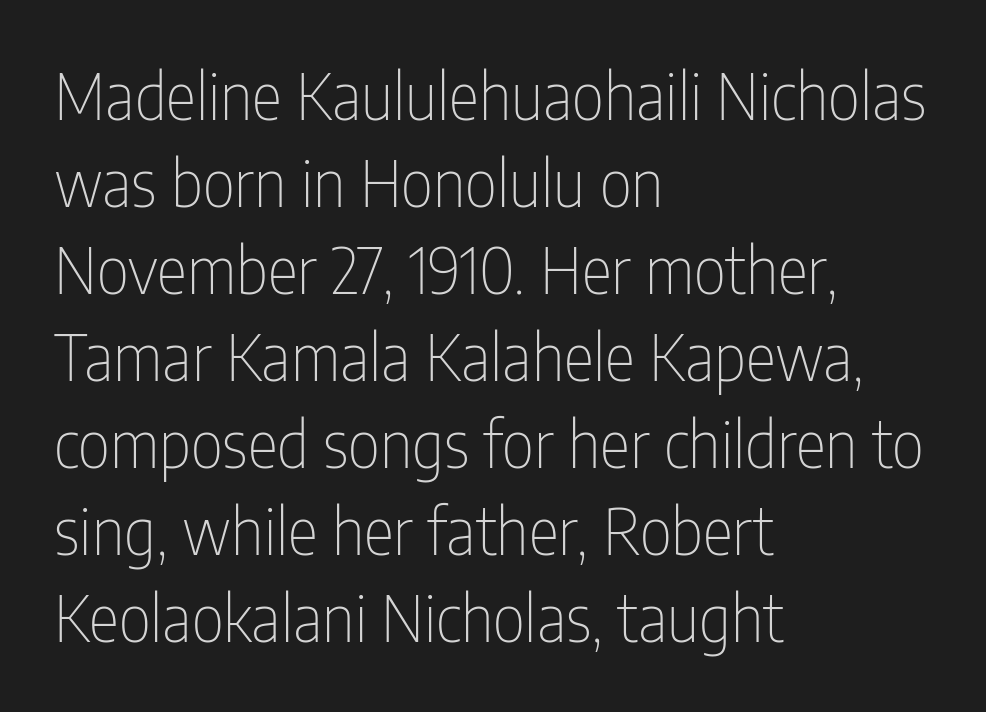
Q: Is the text bold? A: No.
Q: Is the text italic (slanted)? A: No, it is upright.
Q: Is the typeface a serif or a sans-serif typeface? A: Sans-serif.
Q: Is the text underlined? A: No.
Q: How is the paragraph aligned? A: Left-aligned.
Q: Is the spacing between letters normal or unusually wide? A: Normal.
Q: Is the spacing between lines tight, normal or loose? A: Normal.
Q: Width (condensed, normal, or wide)? A: Condensed.
Q: Stroke contrast? A: Low.
Q: x-height? A: Medium.
Q: Monospaced? A: No.
